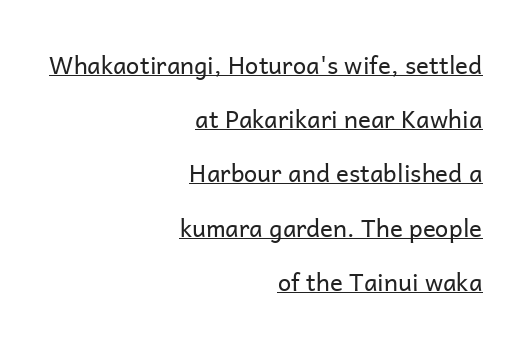
Q: Is the text bold? A: No.
Q: Is the text italic (slanted)? A: No, it is upright.
Q: Is the text underlined? A: Yes.
Q: How is the paragraph aligned? A: Right-aligned.
Q: Is the spacing between letters normal or unusually wide? A: Normal.
Q: Is the spacing between lines tight, normal or loose? A: Loose.
